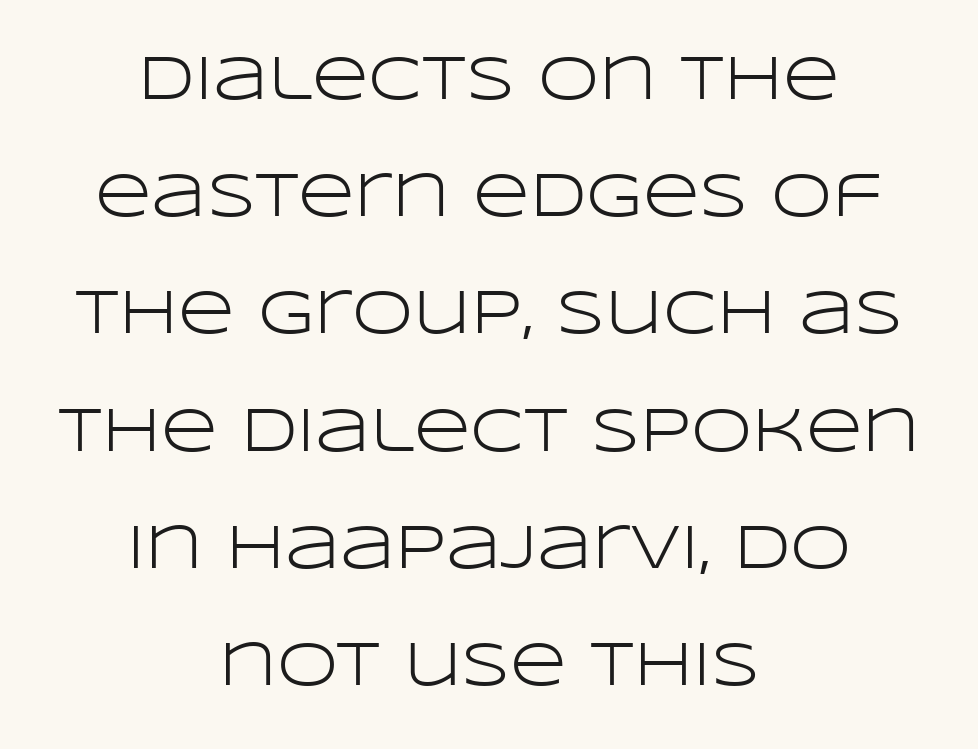
{"serif": "no", "italic": "no", "bold": "no", "weight": "light", "width": "wide", "stroke_contrast": "low", "x_height": "large", "monospaced": "no", "underline": "no", "align": "center", "line_spacing_ratio": 1.89, "letter_spacing": "normal", "letter_spacing_em": 0.0, "glyph_px": 62}
